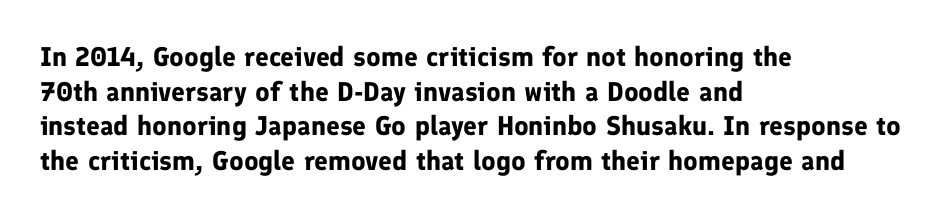
Q: Is the text bold? A: Yes.
Q: Is the text italic (slanted)? A: No, it is upright.
Q: Is the text underlined? A: No.
Q: How is the paragraph aligned? A: Left-aligned.
Q: Is the spacing between letters normal or unusually wide? A: Normal.
Q: Is the spacing between lines tight, normal or loose? A: Normal.
